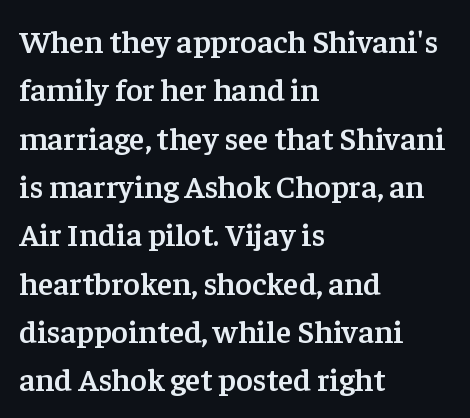
Q: Is the text bold? A: Semi-bold.
Q: Is the text italic (slanted)? A: No, it is upright.
Q: Is the typeface a serif or a sans-serif typeface? A: Serif.
Q: Is the text underlined? A: No.
Q: How is the paragraph aligned? A: Left-aligned.
Q: Is the spacing between letters normal or unusually wide? A: Normal.
Q: Is the spacing between lines tight, normal or loose? A: Normal.
Q: Width (condensed, normal, or wide)? A: Normal.
Q: Stroke contrast? A: Low.
Q: x-height? A: Medium.
Q: Monospaced? A: No.
